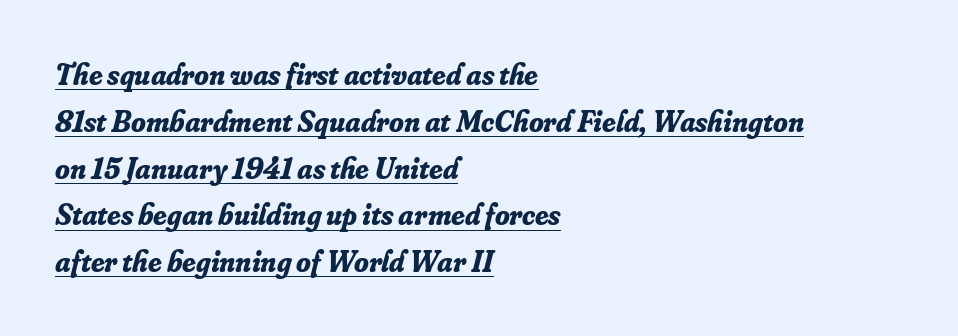
{"serif": "yes", "italic": "yes", "lean": "right", "slant_degrees": 16, "bold": "yes", "weight": "bold", "width": "normal", "stroke_contrast": "low", "x_height": "small", "monospaced": "no", "underline": "yes", "align": "left", "line_spacing": "normal", "line_spacing_ratio": 1.56, "letter_spacing": "normal", "letter_spacing_em": 0.0, "glyph_px": 30}
